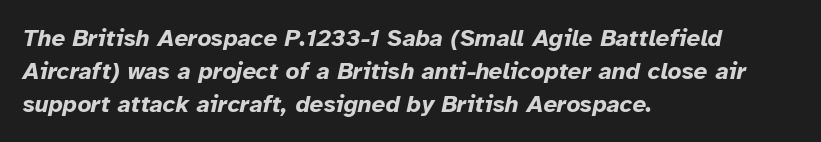
{"italic": "yes", "lean": "right", "slant_degrees": 12, "bold": "yes", "underline": "no", "align": "left", "line_spacing": "normal", "line_spacing_ratio": 1.37, "letter_spacing": "normal", "letter_spacing_em": 0.0, "glyph_px": 24}
